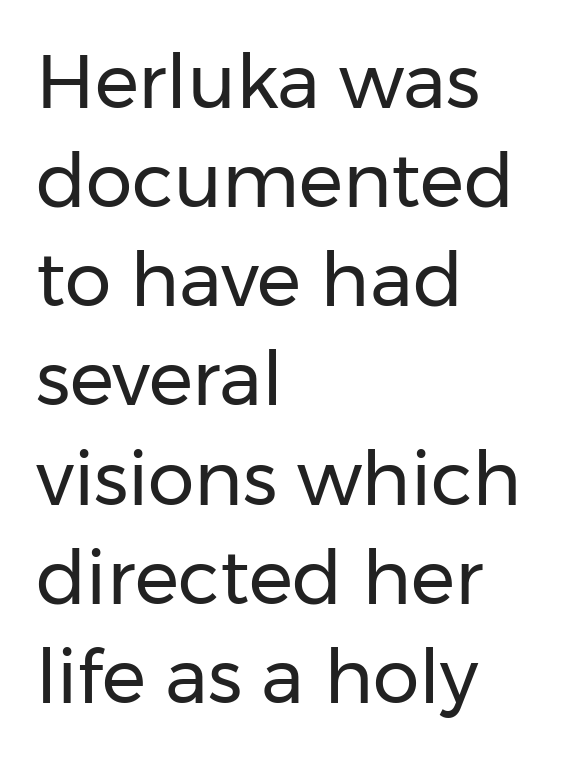
{"serif": "no", "italic": "no", "bold": "no", "weight": "regular", "width": "normal", "stroke_contrast": "low", "x_height": "medium", "monospaced": "no", "underline": "no", "align": "left", "line_spacing": "normal", "line_spacing_ratio": 1.34, "letter_spacing": "normal", "letter_spacing_em": 0.0, "glyph_px": 74}
